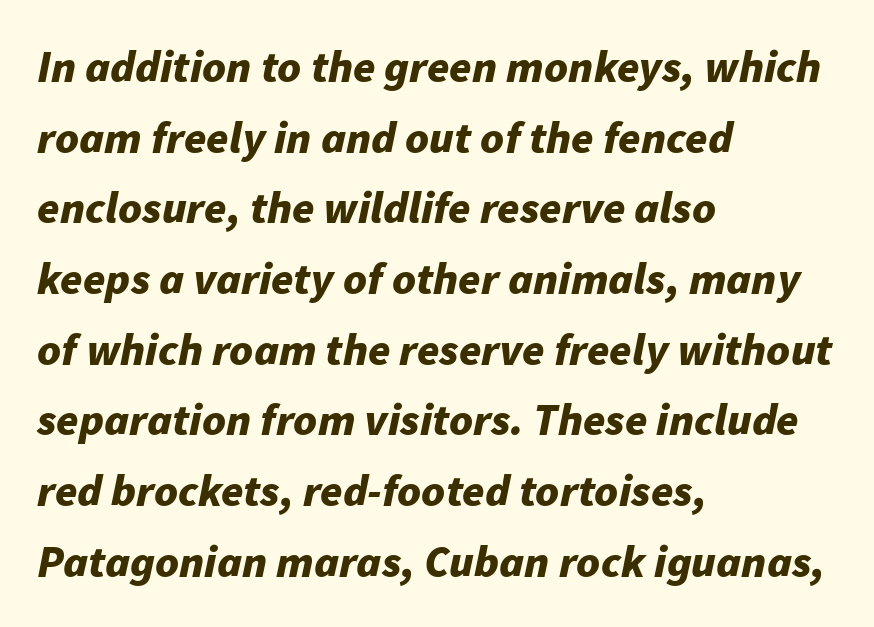
Varying glyph widths throughout — classic text-font behaviour. Heft: maximum for text — a bold. Nobody touched the tracking dial on this one. Check the space under the baseline: it is left empty. Notice how the passage keeps a crisp vertical edge on the left only. You can tell it's italic because the verticals aren't actually vertical.
